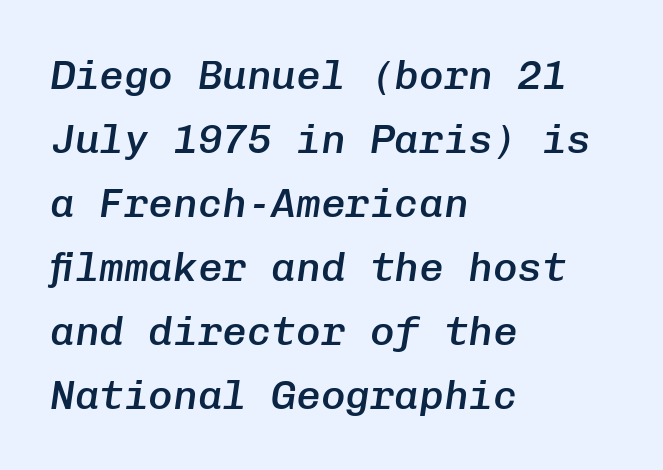
The image shows 41 px semibold type, italic (leaning right), monospaced; set left-aligned, normal line spacing (1.56x), normal letter spacing, not underlined; low stroke contrast and a medium x-height.
